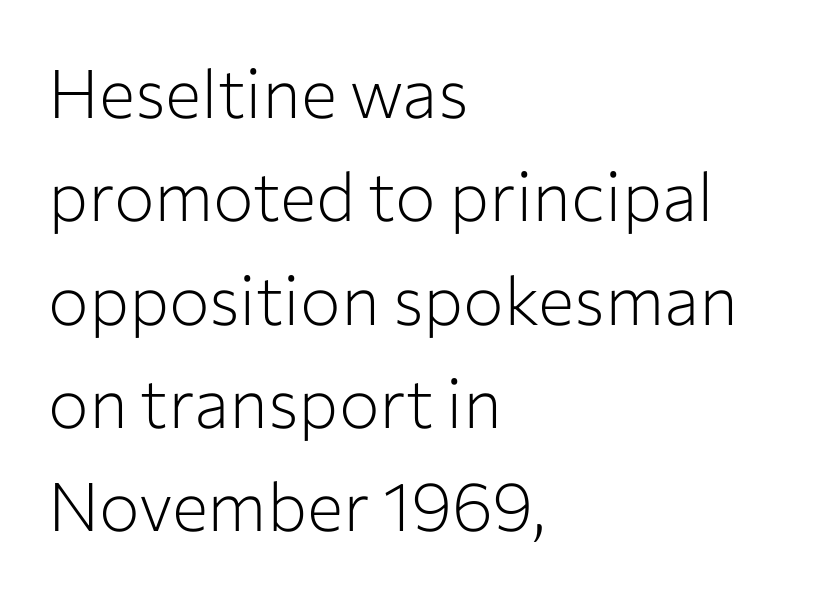
Q: Is the text bold? A: No.
Q: Is the text italic (slanted)? A: No, it is upright.
Q: Is the typeface a serif or a sans-serif typeface? A: Sans-serif.
Q: Is the text underlined? A: No.
Q: How is the paragraph aligned? A: Left-aligned.
Q: Is the spacing between letters normal or unusually wide? A: Normal.
Q: Is the spacing between lines tight, normal or loose? A: Normal.
Q: Width (condensed, normal, or wide)? A: Normal.
Q: Stroke contrast? A: Low.
Q: x-height? A: Medium.
Q: Monospaced? A: No.
